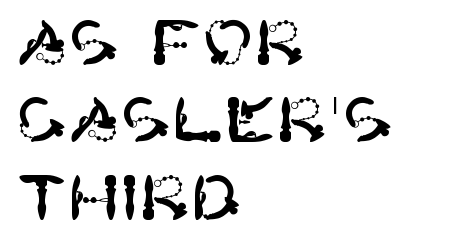
{"serif": "no", "italic": "no", "width": "normal", "stroke_contrast": "high", "x_height": "large", "underline": "no", "align": "left", "line_spacing": "normal", "line_spacing_ratio": 1.25, "letter_spacing": "normal", "letter_spacing_em": 0.0, "glyph_px": 62}
